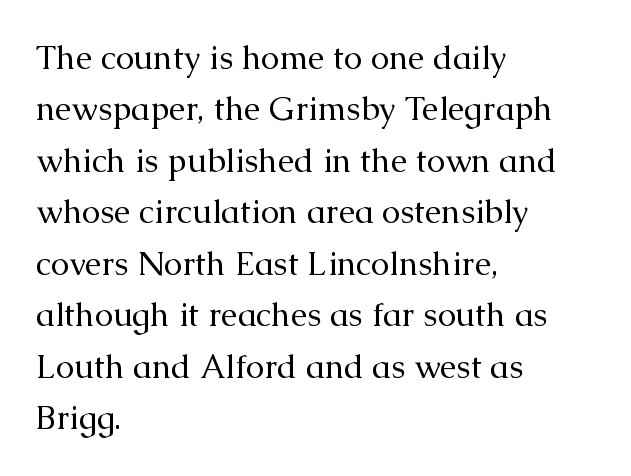
The image shows 33 px regular-weight serif type, upright; set left-aligned, normal line spacing (1.56x), normal letter spacing, not underlined; medium stroke contrast and a medium x-height.
